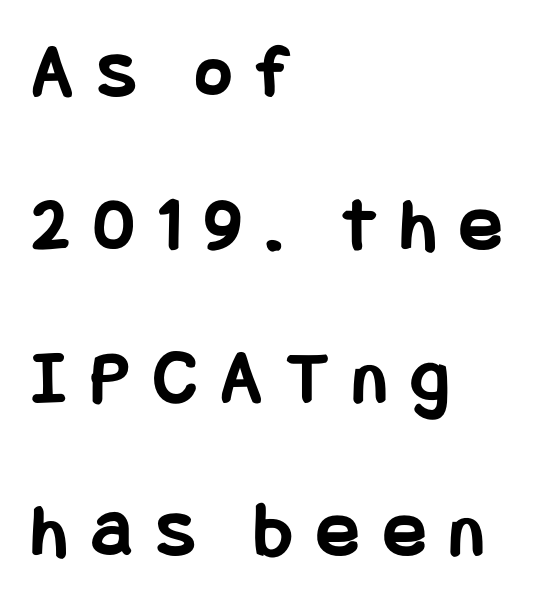
Q: Is the text bold? A: Yes.
Q: Is the text italic (slanted)? A: No, it is upright.
Q: Is the typeface a serif or a sans-serif typeface? A: Sans-serif.
Q: Is the text underlined? A: No.
Q: How is the paragraph aligned? A: Left-aligned.
Q: Is the spacing between letters normal or unusually wide? A: Unusually wide.
Q: Is the spacing between lines tight, normal or loose? A: Loose.
Q: Width (condensed, normal, or wide)? A: Condensed.
Q: Stroke contrast? A: Low.
Q: x-height? A: Large.
